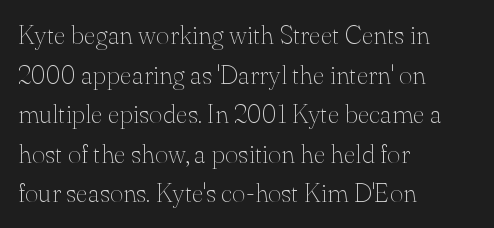
The block of text has a typical density, with ordinary space between rows. The line texture is even and compact thanks to regular tracking. Nothing heavy about these letters — not bold at all. Which margin do the lines hug? The left one — the right edge is uneven.
